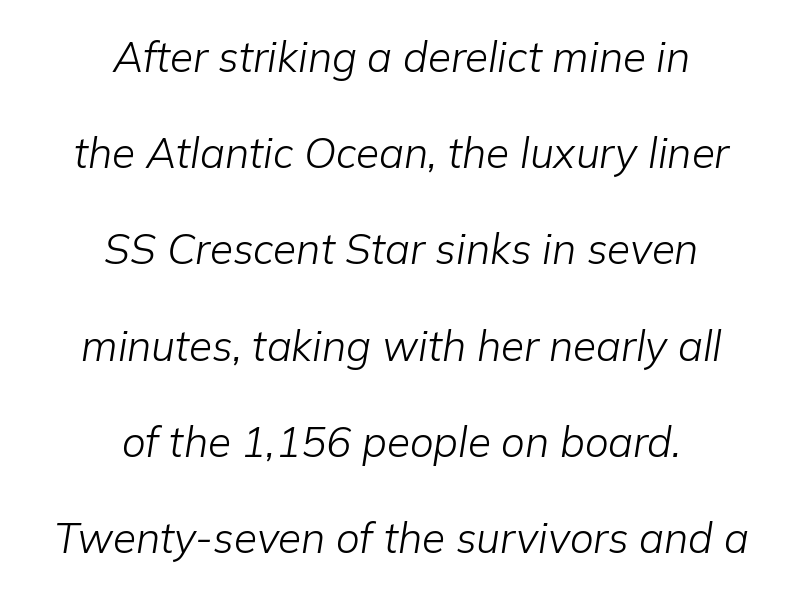
Each letter keeps its own natural width here, so spacing adapts to shape. The leading is generous, giving the passage an open texture. Unmarked baselines from the first word to the last. A light-to-regular cut is what we see here.
